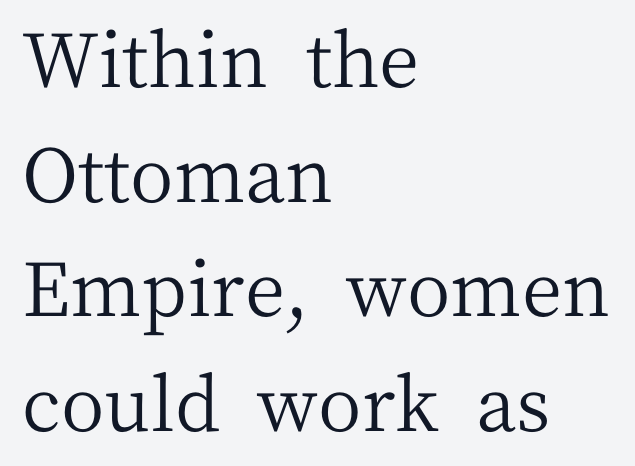
Q: Is the text bold? A: No.
Q: Is the text italic (slanted)? A: No, it is upright.
Q: Is the typeface a serif or a sans-serif typeface? A: Serif.
Q: Is the text underlined? A: No.
Q: How is the paragraph aligned? A: Left-aligned.
Q: Is the spacing between letters normal or unusually wide? A: Normal.
Q: Is the spacing between lines tight, normal or loose? A: Normal.
Q: Width (condensed, normal, or wide)? A: Normal.
Q: Stroke contrast? A: Medium.
Q: x-height? A: Medium.
Q: Monospaced? A: No.
